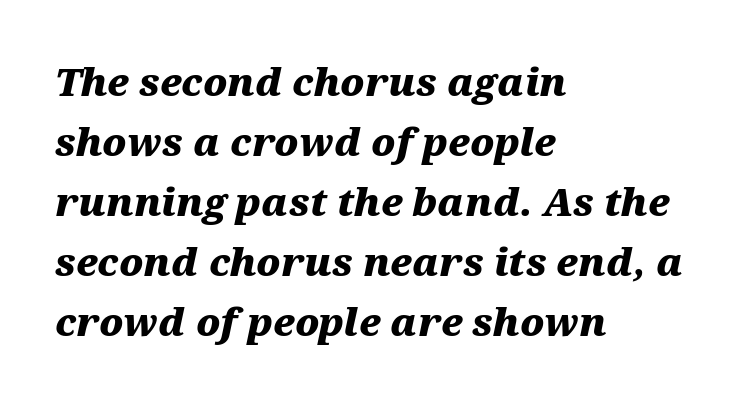
Compared with a centered layout, this one pins lines to the left instead. The rendering uses natural spacing where letterforms have individual widths. The rows are spaced the way most documents space them. Is the letter spacing exaggerated? No — it looks like the ordinary default. Every character sits at an angle, as italics do.
